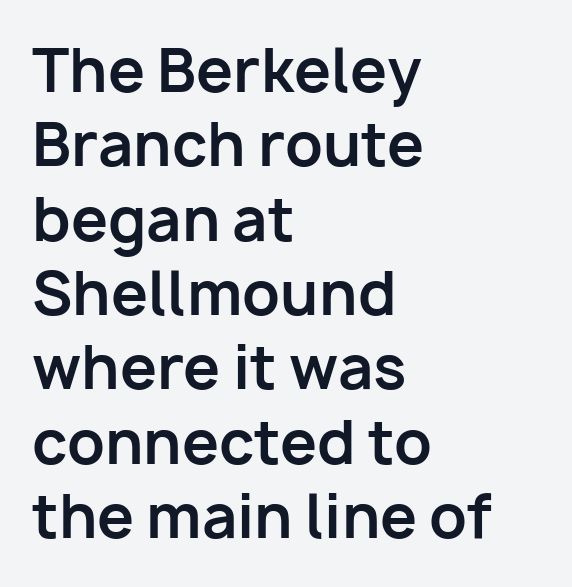
{"serif": "no", "italic": "no", "bold": "yes", "weight": "bold", "width": "normal", "stroke_contrast": "low", "x_height": "medium", "monospaced": "no", "underline": "no", "align": "left", "line_spacing": "normal", "line_spacing_ratio": 1.26, "letter_spacing": "normal", "letter_spacing_em": 0.0, "glyph_px": 59}
